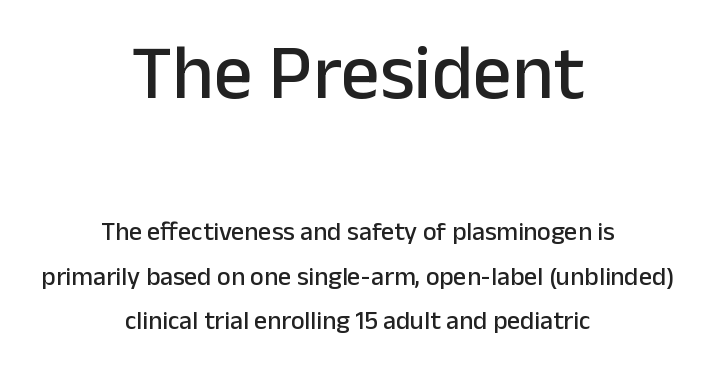
{"serif": "no", "italic": "no", "width": "normal", "stroke_contrast": "low", "x_height": "medium", "monospaced": "no", "underline": "no", "align": "center", "line_spacing_ratio": 1.71, "letter_spacing": "normal", "letter_spacing_em": 0.0, "larger_block": "first", "size_ratio": 2.96, "glyph_px": 77}
